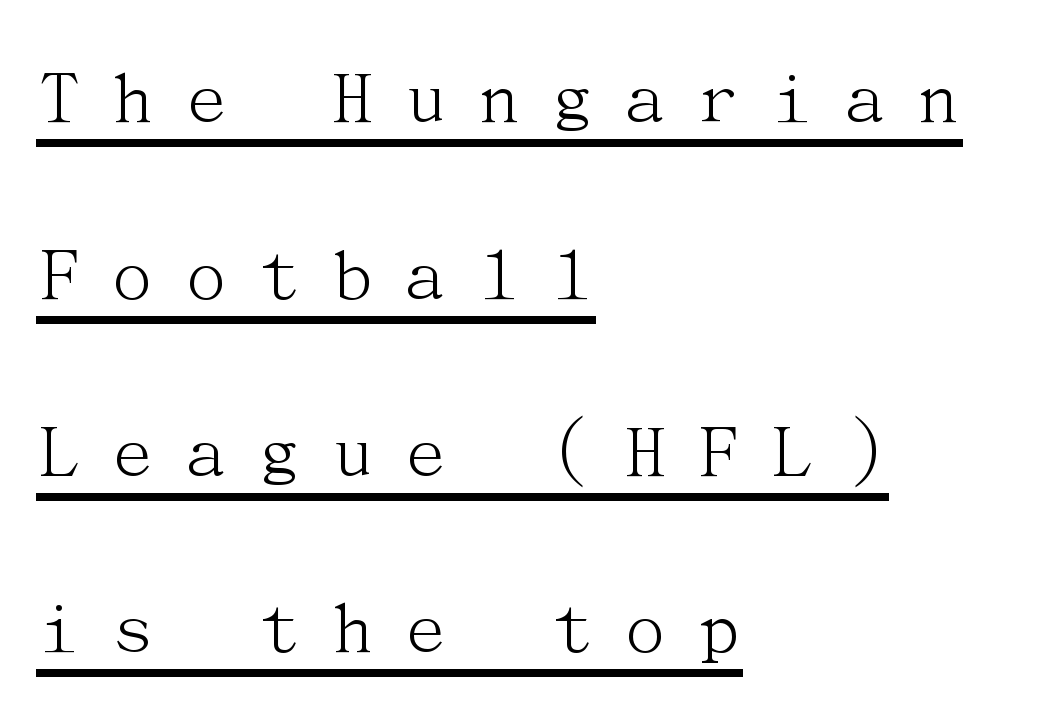
Display-style spreading of the glyphs; the letterfit is very open. Weight: regular or lighter. Vertically, the passage feels expansive, rows floating well apart. The type sits square on the baseline with zero lean.
